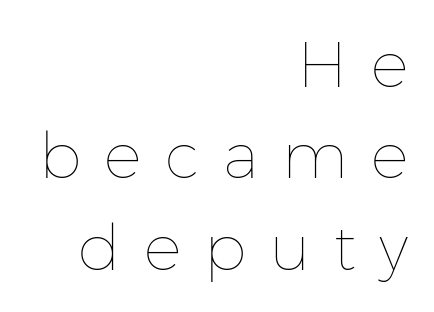
The image shows 63 px thin type, upright; set right-aligned, normal line spacing (1.45x), unusually wide letter spacing (+0.37 em), not underlined; low stroke contrast and a medium x-height.
